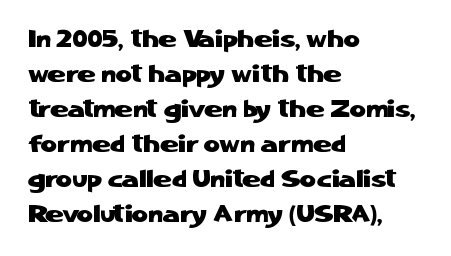
The rendering uses a moderate line-height, typical for paragraphs. A typesetter would call this zero additional tracking. Teacher's note: observe the even left margin — that is flush-left alignment. The string is rendered with underlining switched off. Posture: straight, roman, zero tilt.
